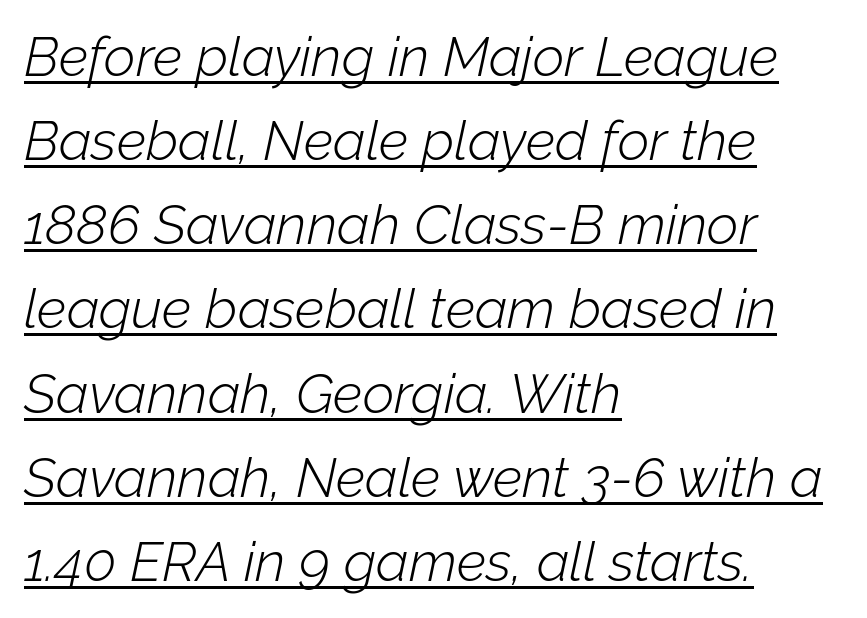
{"italic": "yes", "lean": "right", "slant_degrees": 12, "bold": "no", "weight": "light", "width": "normal", "stroke_contrast": "low", "x_height": "medium", "monospaced": "no", "underline": "yes", "align": "left", "line_spacing": "normal", "line_spacing_ratio": 1.53, "letter_spacing": "normal", "letter_spacing_em": 0.0, "glyph_px": 55}
